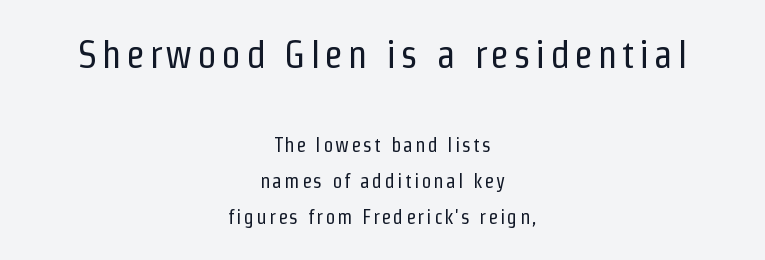
Q: Is the text bold? A: No.
Q: Is the text italic (slanted)? A: No, it is upright.
Q: Is the typeface a serif or a sans-serif typeface? A: Sans-serif.
Q: Is the text underlined? A: No.
Q: How is the paragraph aligned? A: Centered.
Q: Which block of text is set in a larger size, the first (top) or the second (bottom)? A: The first (top) one.
Q: Width (condensed, normal, or wide)? A: Condensed.
Q: Stroke contrast? A: Low.
Q: x-height? A: Medium.
Q: Monospaced? A: No.
